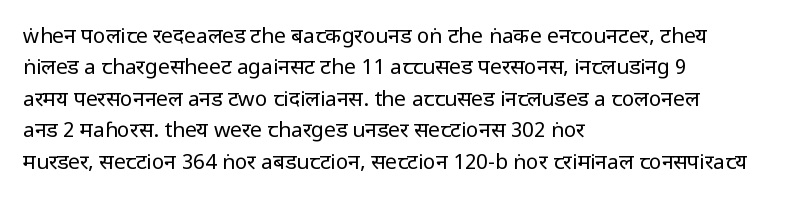
The image shows 21 px text type, upright; set left-aligned, normal line spacing (1.5x), normal letter spacing, not underlined.
